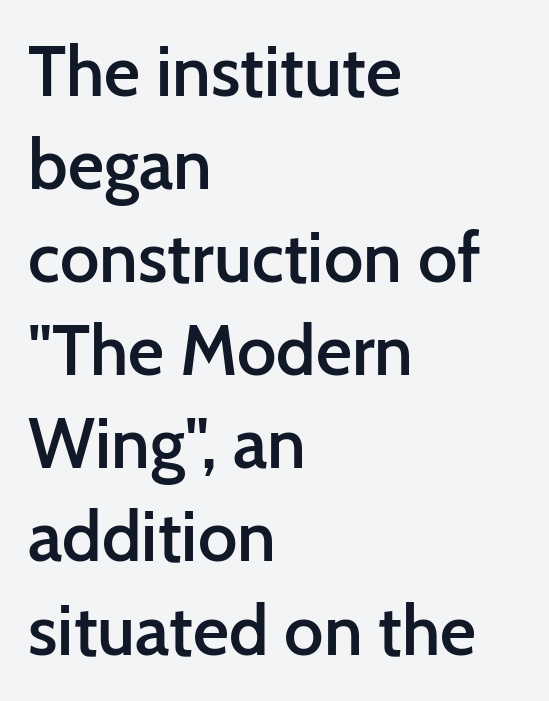
Decoration check: the copy has no underline. Characters remain perfectly vertical along every line. Note: no serifs on the glyphs. The rendering uses natural spacing where letterforms have individual widths. As a designer I'd log this as weight 600, semibold.
